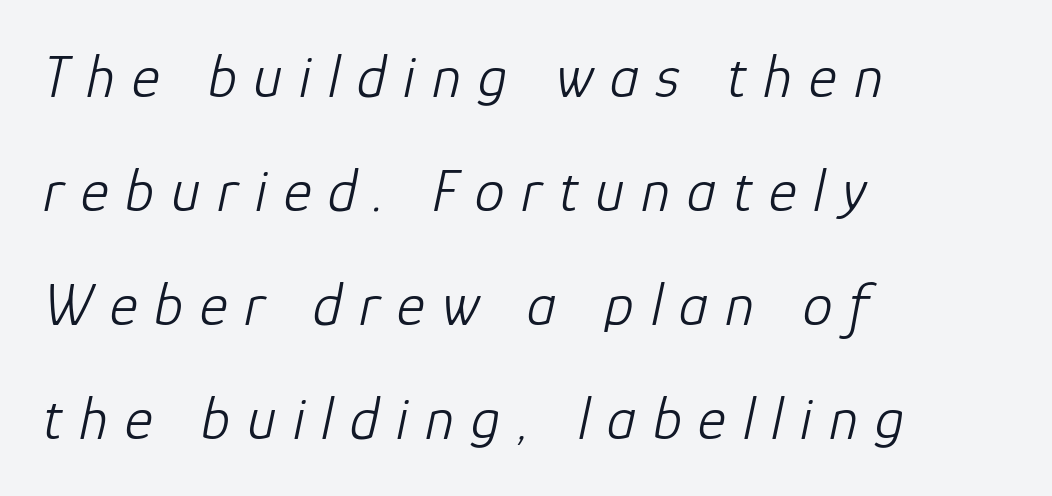
A clean baseline with only descenders dipping below it. Observe the wide spacing: letters keep a clear distance from each other. Vertically, the passage feels expansive, rows floating well apart. Spacing verdict: proportional, widths tailored to each character. Designer's note — italics engaged. The lines are quadded left.
